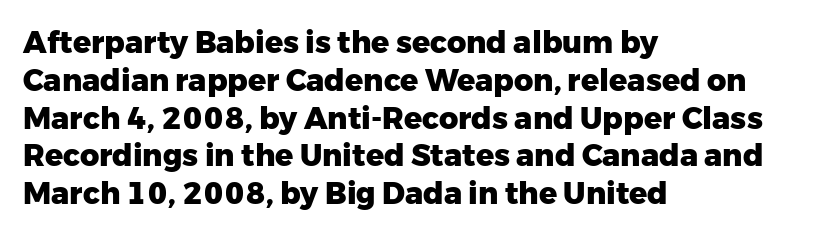
Each letter keeps its own natural width here, so spacing adapts to shape. Line spacing here is normal. Spacing between characters is what you'd get straight out of the box. Italic? Not at all — the glyphs are vertical.
